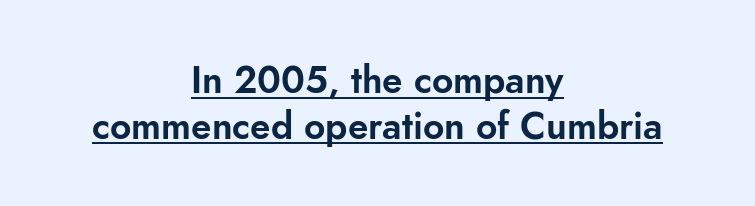
The image shows 37 px sans-serif type, upright; set centered, line spacing 1.23x, normal letter spacing, underlined; low stroke contrast and a small x-height.
